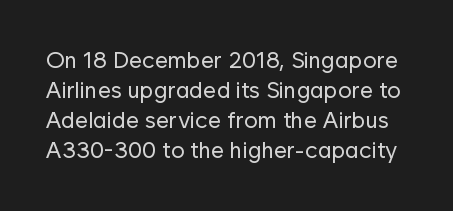
The image shows 23 px text type, upright; set normal line spacing (1.31x), normal letter spacing, not underlined.
